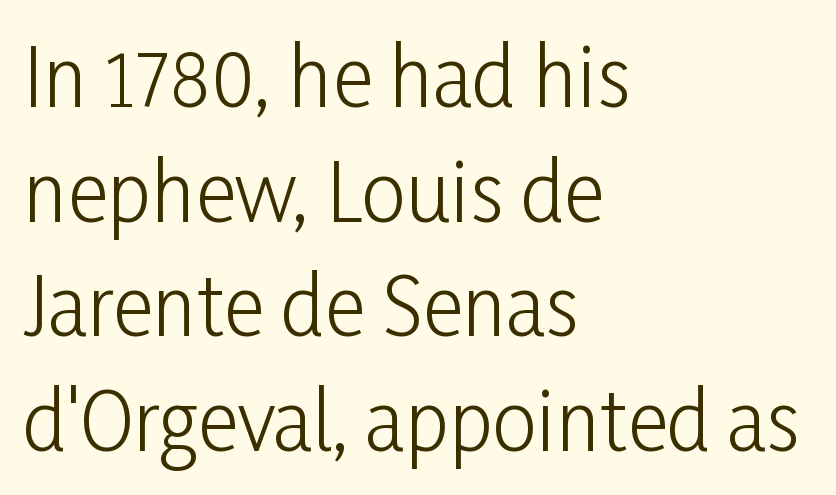
The image shows 79 px light, condensed sans-serif type, upright; set left-aligned, normal line spacing (1.45x), normal letter spacing, not underlined; low stroke contrast and a medium x-height.
